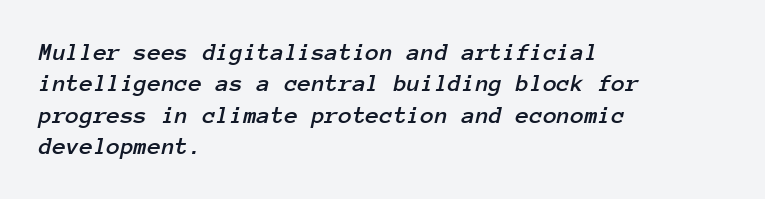
Q: Is the text italic (slanted)? A: Yes, it leans right by about 12 degrees.
Q: Is the text underlined? A: No.
Q: How is the paragraph aligned? A: Left-aligned.
Q: Is the spacing between letters normal or unusually wide? A: Normal.
Q: Is the spacing between lines tight, normal or loose? A: Normal.
